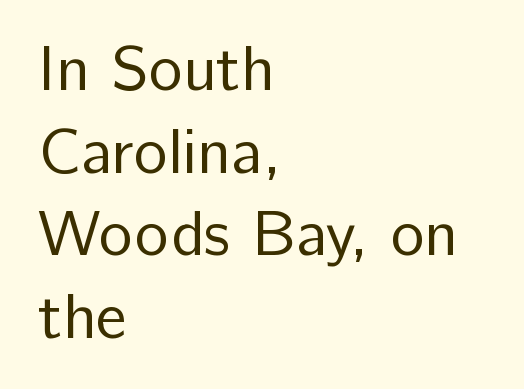
The image shows 64 px regular-weight sans-serif type, upright; set left-aligned, normal line spacing (1.29x), normal letter spacing, not underlined; low stroke contrast and a medium x-height.
